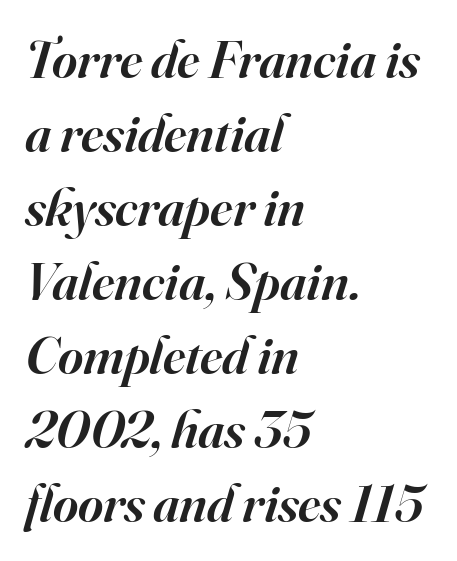
The image shows 54 px semibold serif type, italic (leaning right); set left-aligned, normal line spacing (1.37x), normal letter spacing, not underlined; high stroke contrast and a small x-height.
